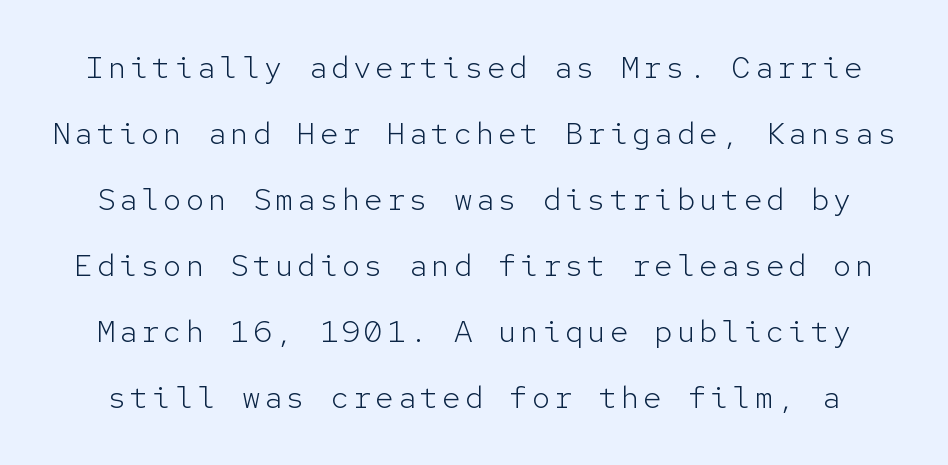
Q: Is the text bold? A: No.
Q: Is the text italic (slanted)? A: No, it is upright.
Q: Is the typeface a serif or a sans-serif typeface? A: Sans-serif.
Q: Is the text underlined? A: No.
Q: Is the spacing between lines tight, normal or loose? A: Loose.
Q: Width (condensed, normal, or wide)? A: Normal.
Q: Stroke contrast? A: Low.
Q: x-height? A: Medium.
Q: Monospaced? A: Yes.
